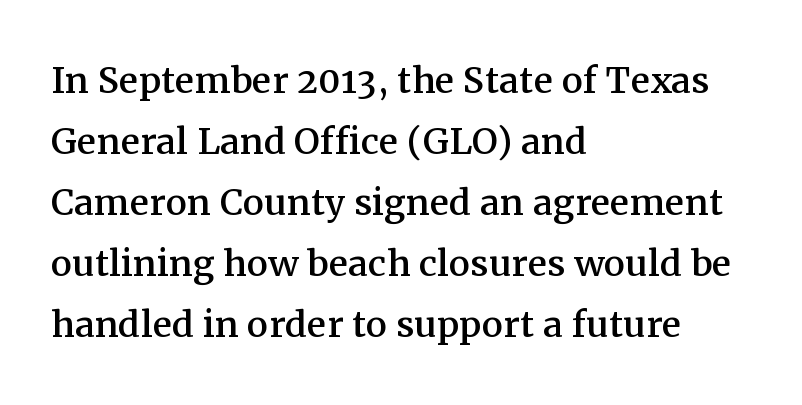
Q: Is the text italic (slanted)? A: No, it is upright.
Q: Is the typeface a serif or a sans-serif typeface? A: Serif.
Q: Is the text underlined? A: No.
Q: How is the paragraph aligned? A: Left-aligned.
Q: Is the spacing between letters normal or unusually wide? A: Normal.
Q: Is the spacing between lines tight, normal or loose? A: Normal.
Q: Width (condensed, normal, or wide)? A: Normal.
Q: Stroke contrast? A: Medium.
Q: x-height? A: Medium.
Q: Monospaced? A: No.
